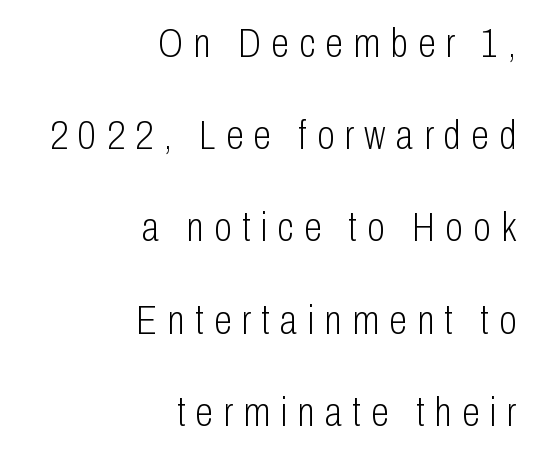
Q: Is the text bold? A: No.
Q: Is the text italic (slanted)? A: No, it is upright.
Q: Is the typeface a serif or a sans-serif typeface? A: Sans-serif.
Q: Is the text underlined? A: No.
Q: How is the paragraph aligned? A: Right-aligned.
Q: Is the spacing between letters normal or unusually wide? A: Unusually wide.
Q: Is the spacing between lines tight, normal or loose? A: Loose.
Q: Width (condensed, normal, or wide)? A: Condensed.
Q: Stroke contrast? A: Low.
Q: x-height? A: Medium.
Q: Monospaced? A: No.
